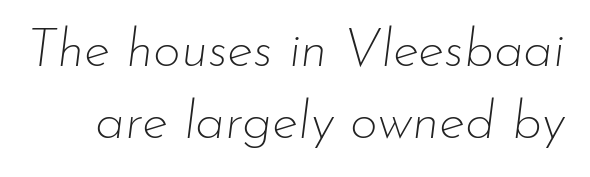
{"italic": "yes", "lean": "right", "slant_degrees": 7, "bold": "no", "weight": "thin", "width": "normal", "stroke_contrast": "low", "x_height": "small", "monospaced": "no", "underline": "no", "line_spacing": "normal", "line_spacing_ratio": 1.33, "letter_spacing": "normal", "letter_spacing_em": 0.0, "glyph_px": 54}
